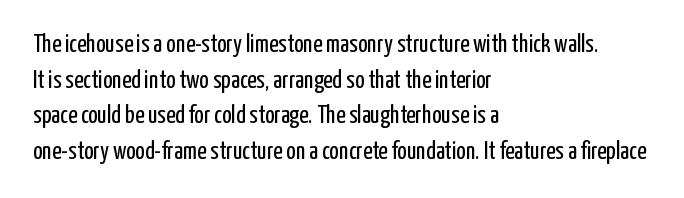
Q: Is the text bold? A: No.
Q: Is the text italic (slanted)? A: No, it is upright.
Q: Is the text underlined? A: No.
Q: How is the paragraph aligned? A: Left-aligned.
Q: Is the spacing between letters normal or unusually wide? A: Normal.
Q: Is the spacing between lines tight, normal or loose? A: Normal.
